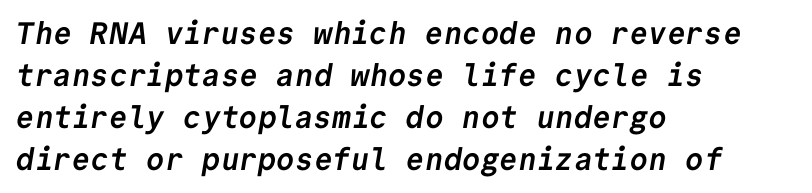
Q: Is the text bold? A: Yes.
Q: Is the typeface a serif or a sans-serif typeface? A: Sans-serif.
Q: Is the text underlined? A: No.
Q: How is the paragraph aligned? A: Left-aligned.
Q: Is the spacing between letters normal or unusually wide? A: Normal.
Q: Is the spacing between lines tight, normal or loose? A: Normal.
Q: Width (condensed, normal, or wide)? A: Normal.
Q: Stroke contrast? A: Low.
Q: x-height? A: Medium.
Q: Monospaced? A: Yes.
